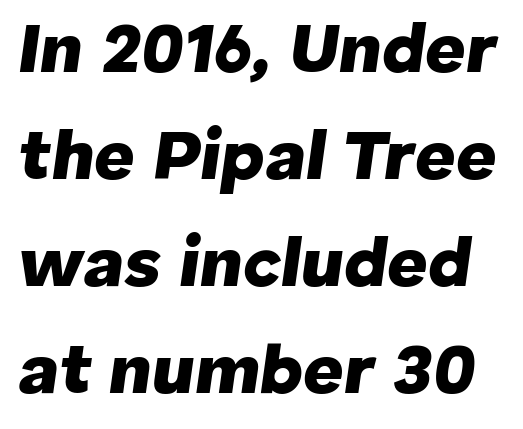
{"italic": "yes", "lean": "right", "slant_degrees": 8, "bold": "yes", "weight": "heavy", "width": "normal", "stroke_contrast": "low", "x_height": "medium", "monospaced": "no", "underline": "no", "line_spacing": "normal", "line_spacing_ratio": 1.53, "letter_spacing": "normal", "letter_spacing_em": 0.0, "glyph_px": 70}
